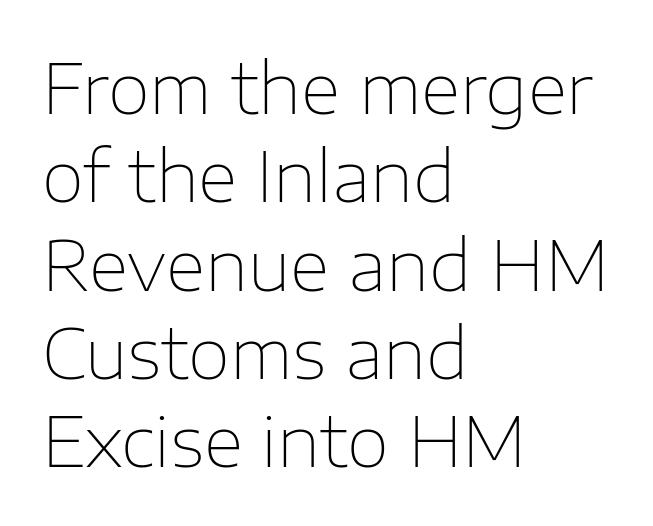
Here the designer chose a conventional face with non-uniform glyph widths. Stroke mass is kept to a normal reading level or below. Casual observation: everything's shoved over to the left. Regular leading.
